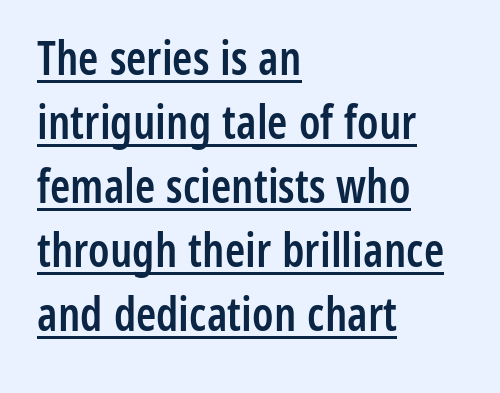
A fair bit of extra ink — the face is semibold, not bold. These characters rest on top of a visible drawn line. How would I describe the line gaps? Plain and ordinary. Looks like regular typesetting: each glyph gets only the width it needs. Serifs: no, the terminals of the letterforms are clean. Every stem runs plumb, perpendicular to the baseline.
